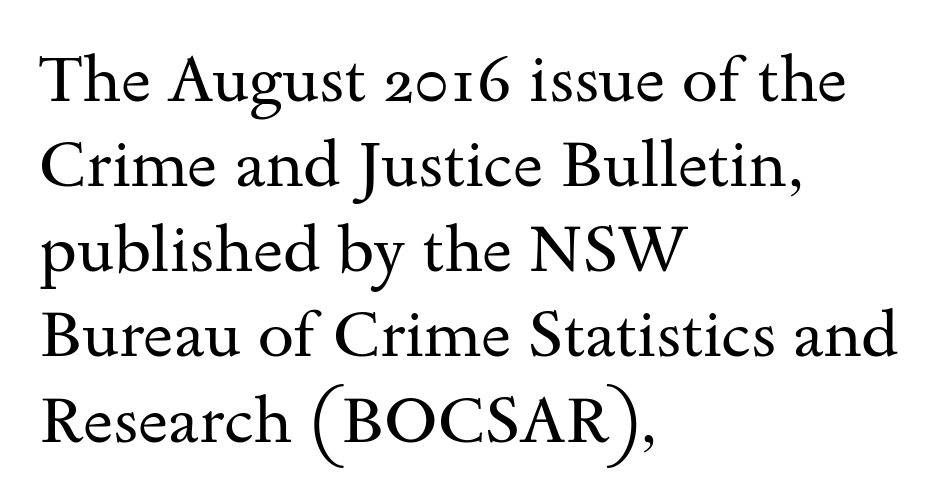
No chunkiness to these letters — they're not bold. Upright lettering throughout. Serif or sans? Serif — the stroke terminals have little feet. The space between consecutive lines is moderate. Clear beneath every line of the passage. A classic flush-left, rag-right setting is used for this passage.
